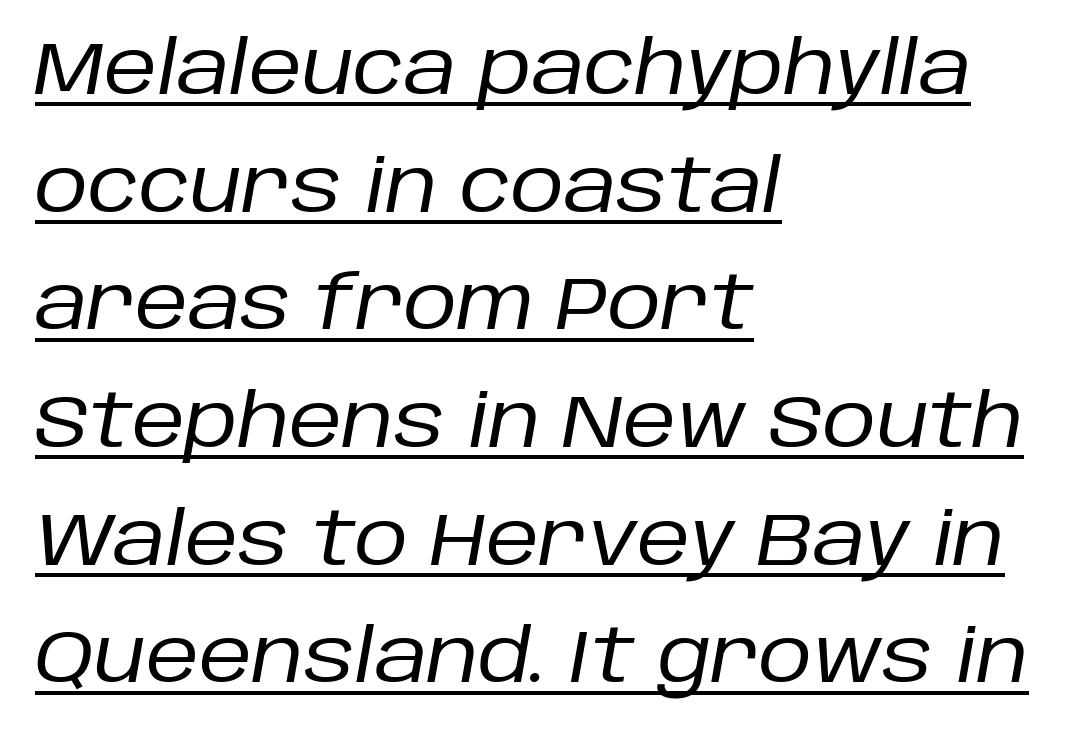
{"italic": "yes", "lean": "right", "slant_degrees": 10, "bold": "no", "weight": "regular", "width": "normal", "stroke_contrast": "low", "x_height": "large", "monospaced": "no", "underline": "yes", "align": "left", "line_spacing": "normal", "line_spacing_ratio": 1.59, "letter_spacing": "normal", "letter_spacing_em": 0.0, "glyph_px": 74}
